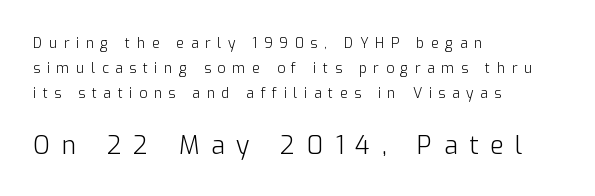
This is the regular roman posture of the typeface. These glyphs show unthickened strokes, regular width or finer. These lines have a slow, spaced-out rhythm from letter to letter. The second block has been scaled up relative to the first.
